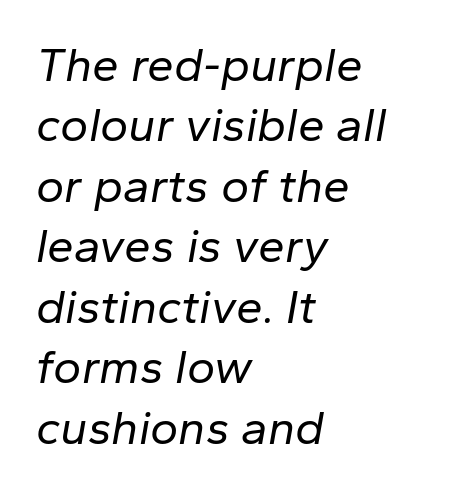
Beneath every word, the page is bare. Spacing verdict: proportional, widths tailored to each character. Caption: multi-line text, flush left, ragged right. No extra ink here — the face is not bold.
